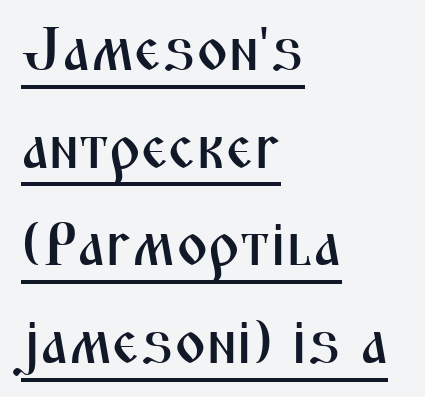
Note the varied advance widths — an 'i' is clearly narrower than an 'm'. The designer went with a sans here, leaving each stem footless. You can tell it's not italic because the verticals are truly vertical. Successive baselines arrive at the customary interval. Quick note: underline on.
